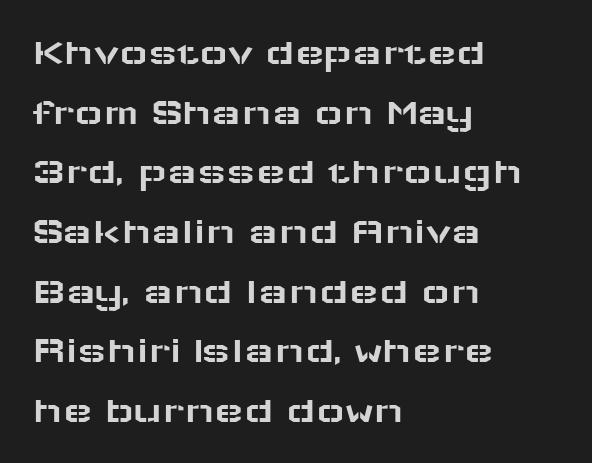
Rendered with straight, roman letterforms. The rag falls on the right side of this text block. Students, observe: this is what conventionally led text looks like. Letter spacing: default. The space beneath each line is pristine and unruled.
